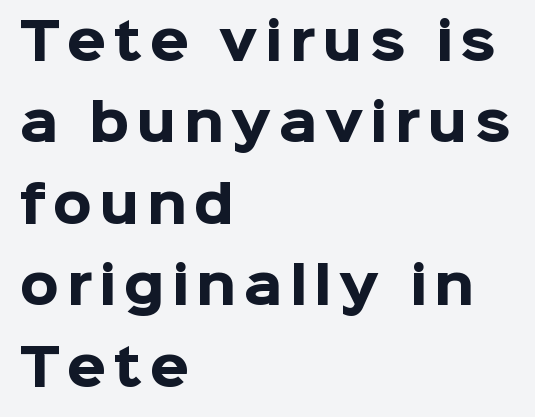
{"serif": "no", "italic": "no", "bold": "yes", "weight": "heavy", "width": "normal", "stroke_contrast": "low", "x_height": "medium", "monospaced": "no", "underline": "no", "align": "left", "line_spacing": "normal", "line_spacing_ratio": 1.63, "glyph_px": 50}
